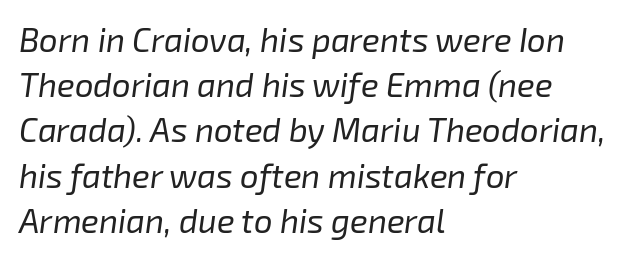
The image shows 33 px regular-weight type, italic (leaning right); set left-aligned, normal line spacing (1.37x), normal letter spacing, not underlined; low stroke contrast and a medium x-height.
